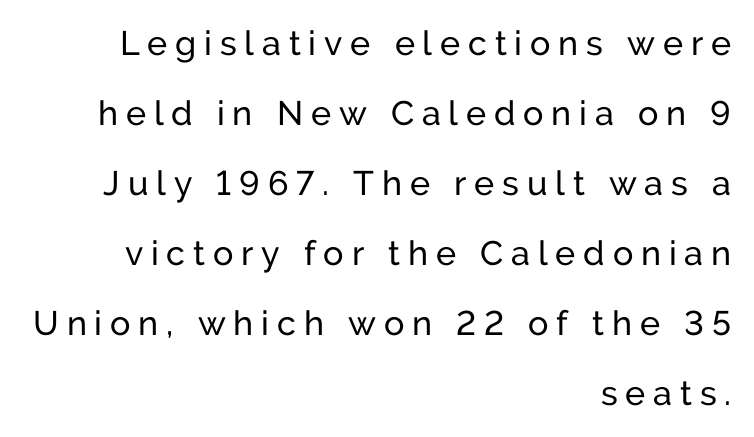
A roman cut, with each character standing at attention. The line texture is sparse and dotted thanks to wide tracking. Layout note: lines flush right. The text was rendered using a sans face with plain stroke endings. A typesetter would call this proportional, since set widths differ per character. Students, observe: this is what heavily led, spacious text looks like.
